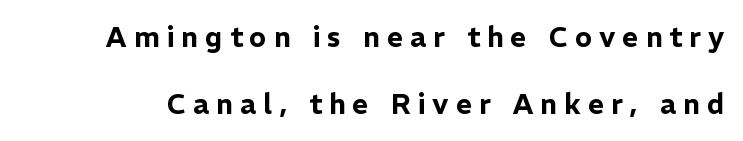
Vertical strokes here are truly vertical. Notice the wide empty band between every row — that's loose leading. Here the designer chose a conventional face with non-uniform glyph widths. Regarding serifs, this sample does without them. Underline: absent. This sample uses expanded letter spacing, leaving extra air between glyphs.
